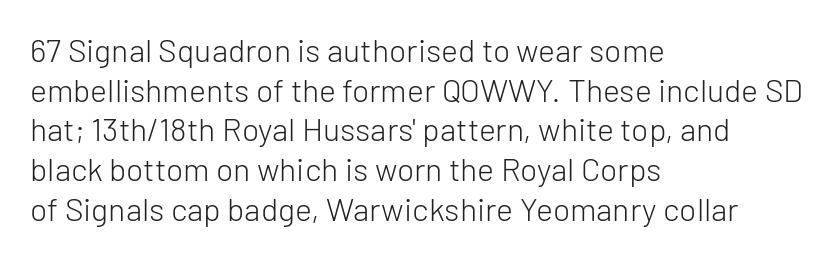
{"serif": "no", "italic": "no", "bold": "no", "weight": "light", "width": "normal", "stroke_contrast": "low", "x_height": "medium", "monospaced": "no", "underline": "no", "align": "left", "line_spacing_ratio": 1.24, "letter_spacing": "normal", "letter_spacing_em": 0.0, "glyph_px": 32}
